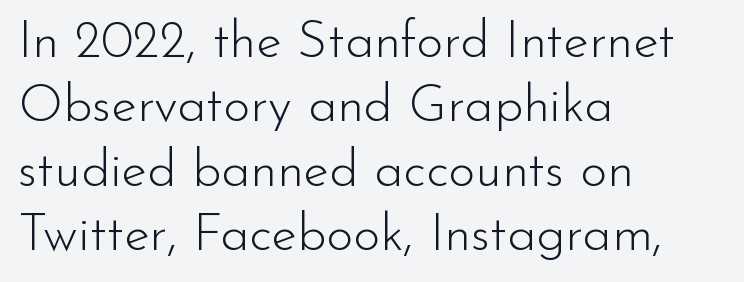
Q: Is the text bold? A: No.
Q: Is the text italic (slanted)? A: No, it is upright.
Q: Is the typeface a serif or a sans-serif typeface? A: Sans-serif.
Q: Is the text underlined? A: No.
Q: How is the paragraph aligned? A: Left-aligned.
Q: Is the spacing between letters normal or unusually wide? A: Normal.
Q: Width (condensed, normal, or wide)? A: Normal.
Q: Stroke contrast? A: Low.
Q: x-height? A: Small.
Q: Monospaced? A: No.
